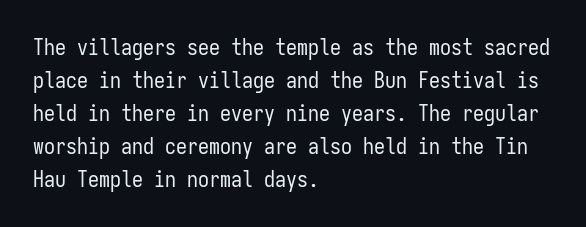
In terms of leading, this rendering sits right in the middle. Quick note: not italic, upright. Stems here are at most as thick as an everyday book face. Letter spacing: default.
